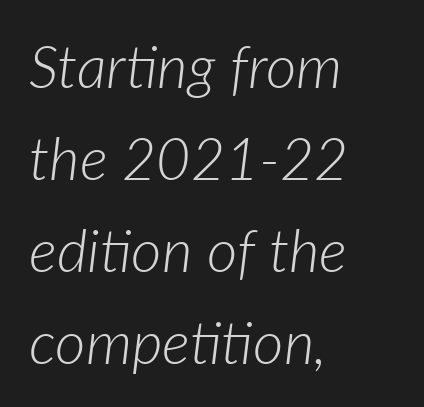
Q: Is the text bold? A: No.
Q: Is the text italic (slanted)? A: Yes, it leans right by about 7 degrees.
Q: Is the text underlined? A: No.
Q: How is the paragraph aligned? A: Left-aligned.
Q: Is the spacing between letters normal or unusually wide? A: Normal.
Q: Is the spacing between lines tight, normal or loose? A: Normal.
Q: Width (condensed, normal, or wide)? A: Normal.
Q: Stroke contrast? A: Low.
Q: x-height? A: Medium.
Q: Monospaced? A: No.
